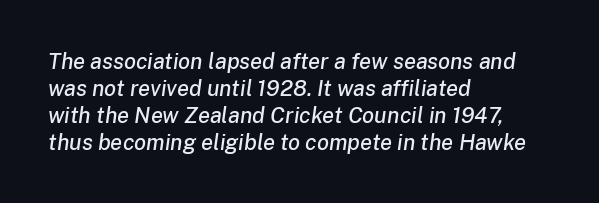
{"italic": "yes", "lean": "right", "slant_degrees": 8, "underline": "no", "align": "left", "line_spacing_ratio": 1.22, "letter_spacing": "normal", "letter_spacing_em": 0.0, "glyph_px": 22}
